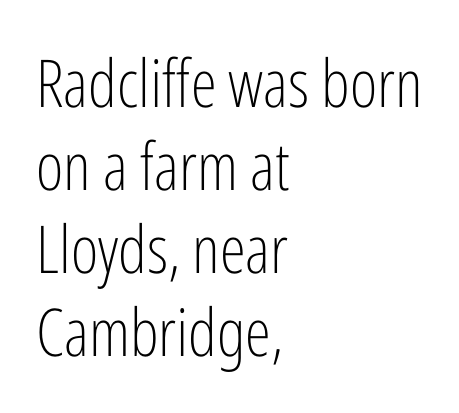
Varying glyph widths throughout — classic text-font behaviour. Any mark beneath the type? The region is blank. This is not heavy type; no bold has been used. Does extra space separate the letters? No, they use regular spacing. These lines are composed in type without serifs. Every stem runs plumb, perpendicular to the baseline.
